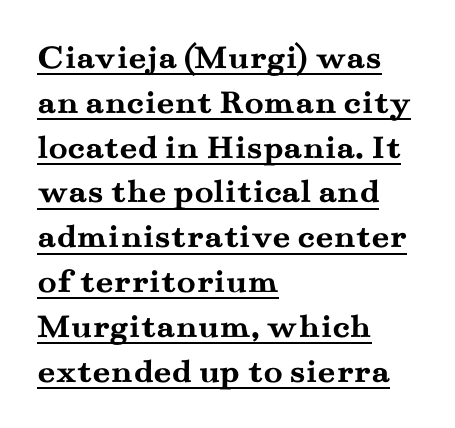
Students, note that the glyphs here touch the page at normal intervals. Posture: straight, roman, zero tilt. The glyphs are accompanied by a horizontal stroke just below them. Font category for this specimen: serif.
